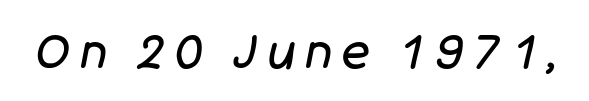
The image shows 47 px regular-weight type, italic (leaning right); set unusually wide letter spacing (+0.2 em), not underlined; low stroke contrast and a large x-height.
